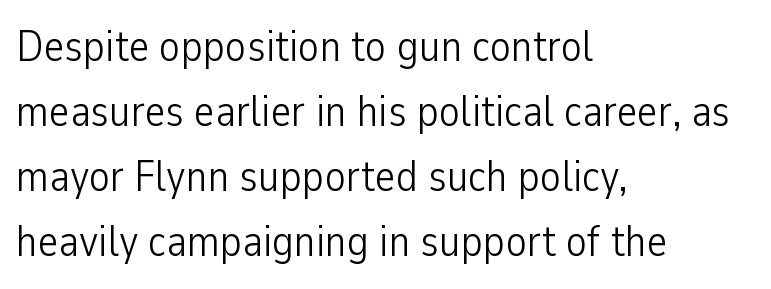
Has an underline been added? It has not. Default kerning and tracking; the words read as compact shapes. This reads as an unemphasized weight, regular at the heaviest. Each letter keeps its own natural width here, so spacing adapts to shape. Reading down the column, the eye jumps a familiar distance to each next line. Unlike a traditional serif, this face leaves its strokes unadorned.
